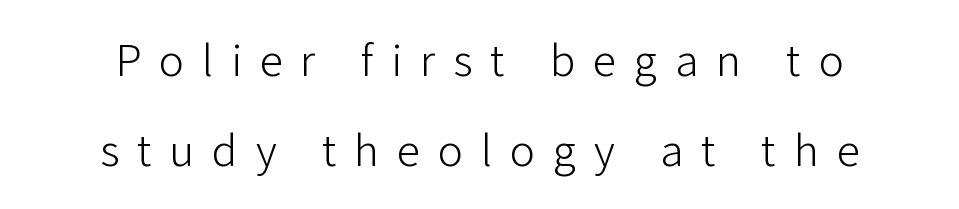
The image shows 47 px light sans-serif type, upright; set centered, loose line spacing (1.92x), unusually wide letter spacing (+0.38 em), not underlined; low stroke contrast and a medium x-height.
